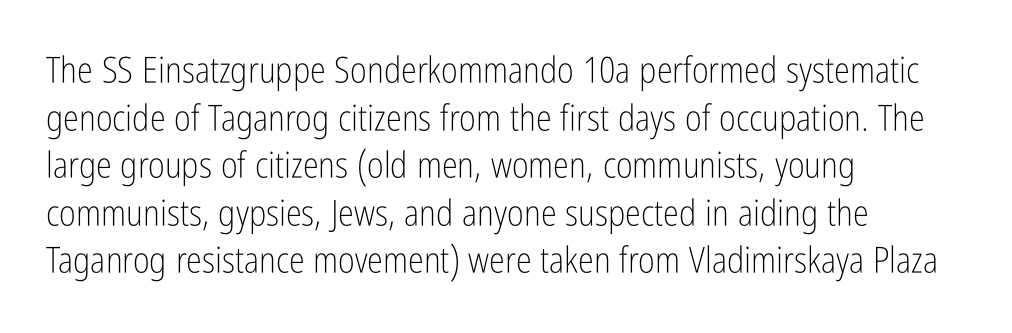
{"serif": "no", "italic": "no", "bold": "no", "weight": "light", "width": "condensed", "stroke_contrast": "low", "x_height": "medium", "monospaced": "no", "underline": "no", "align": "left", "line_spacing": "normal", "line_spacing_ratio": 1.32, "letter_spacing": "normal", "letter_spacing_em": 0.0, "glyph_px": 36}
